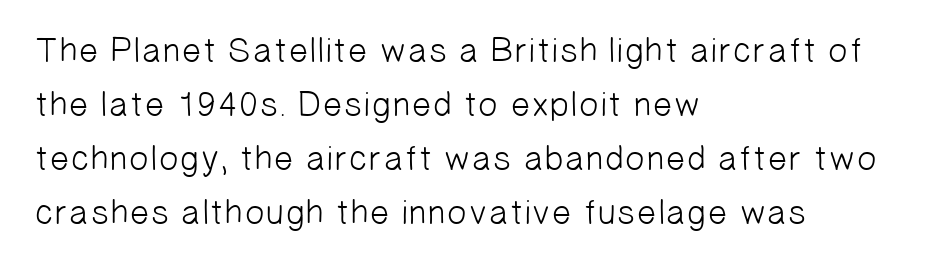
This reads as an unemphasized weight, regular at the heaviest. Students, note that the glyphs here touch the page at normal intervals. You could not count columns in this text — the font is proportionally spaced. The rendering shows plain stroke endings on the letterforms — a sans-serif design. Casual observation: everything's shoved over to the left.
